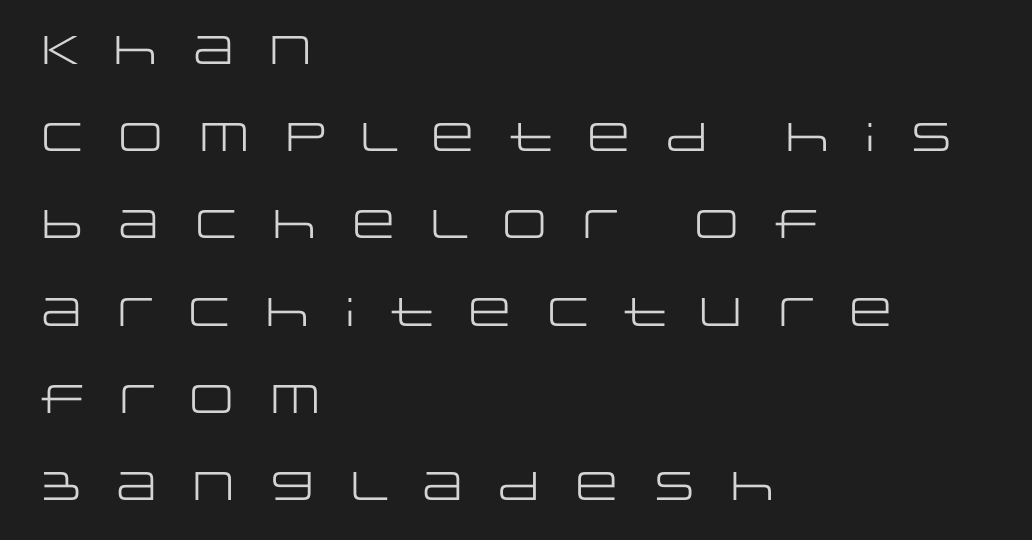
The image shows 40 px regular-weight, wide sans-serif type, upright; set left-aligned, loose line spacing (2.18x), unusually wide letter spacing (+0.45 em), not underlined; low stroke contrast and a large x-height.
